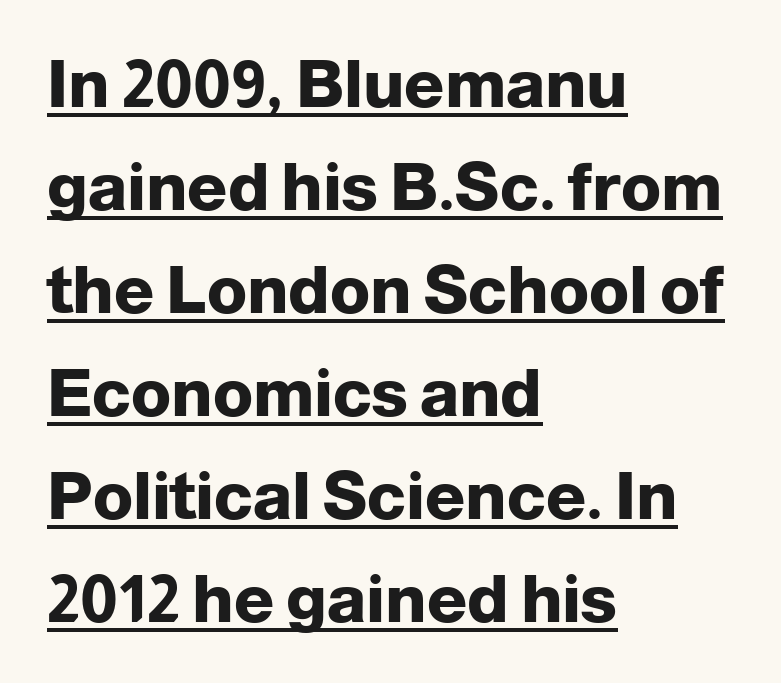
Each line starts at the same left margin while the right side varies. The type family on display is of the sans-serif kind. Honestly, the underline is the first thing you notice here. Looks like regular typesetting: each glyph gets only the width it needs. Does the leading feel generous? No, just average. Strokes here are thick enough to call this a true bold.
